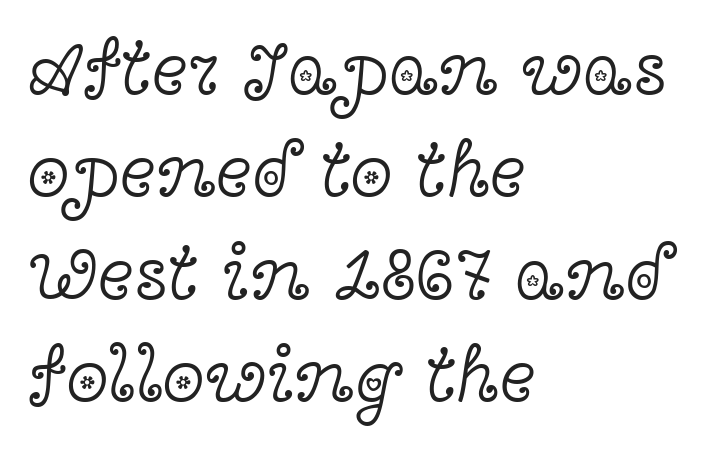
A serif font was chosen for this passage. Tracking value appears to be zero — textbook default spacing. Honestly, the row spacing looks completely unremarkable. In CSS terms this would be text-align: left. Clear beneath every line of the passage.
